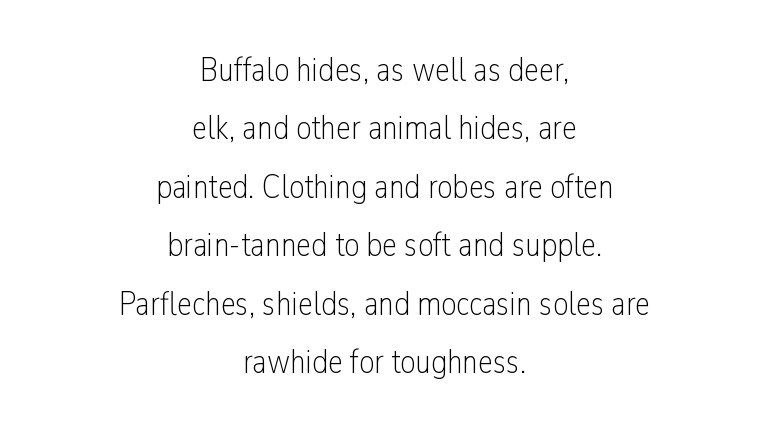
Q: Is the text bold? A: No.
Q: Is the text italic (slanted)? A: No, it is upright.
Q: Is the typeface a serif or a sans-serif typeface? A: Sans-serif.
Q: Is the text underlined? A: No.
Q: How is the paragraph aligned? A: Centered.
Q: Is the spacing between letters normal or unusually wide? A: Normal.
Q: Width (condensed, normal, or wide)? A: Condensed.
Q: Stroke contrast? A: Low.
Q: x-height? A: Medium.
Q: Monospaced? A: No.
